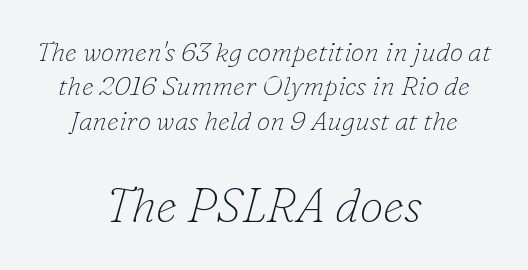
The string is rendered with underlining switched off. The tracking reads as untouched default to a designer's eye. Scale increases going downward across the two blocks. Compared with a flush-left layout, this one balances lines on the center instead. Is this a fixed-width face? No — the glyphs have proportional, varying widths.
